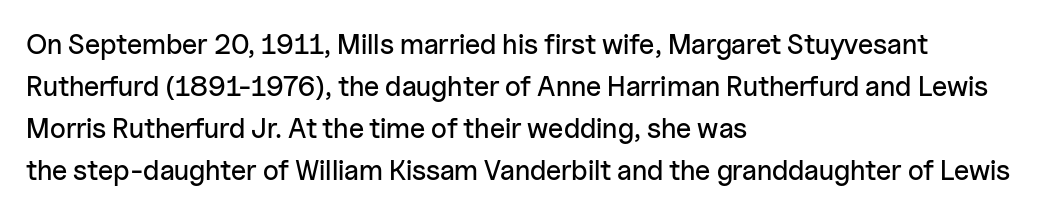
{"serif": "no", "italic": "no", "width": "normal", "stroke_contrast": "low", "x_height": "medium", "monospaced": "no", "underline": "no", "align": "left", "line_spacing": "normal", "line_spacing_ratio": 1.5, "letter_spacing": "normal", "letter_spacing_em": 0.0, "glyph_px": 28}
